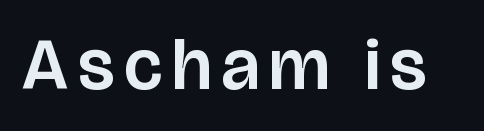
Every character sits straight up, as roman type does. Each letter's strokes conclude bluntly, with no projecting serifs. Note the varied advance widths — an 'i' is clearly narrower than an 'm'. Underline: absent.
